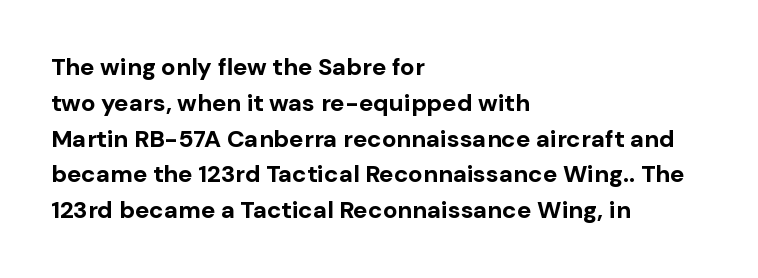
Q: Is the text bold? A: Yes.
Q: Is the text italic (slanted)? A: No, it is upright.
Q: Is the text underlined? A: No.
Q: How is the paragraph aligned? A: Left-aligned.
Q: Is the spacing between letters normal or unusually wide? A: Normal.
Q: Is the spacing between lines tight, normal or loose? A: Normal.
